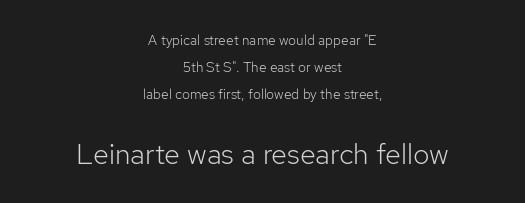
{"serif": "no", "italic": "no", "bold": "no", "weight": "light", "width": "normal", "stroke_contrast": "low", "x_height": "medium", "monospaced": "no", "underline": "no", "align": "center", "line_spacing": "loose", "line_spacing_ratio": 1.92, "letter_spacing": "normal", "letter_spacing_em": 0.0, "larger_block": "second", "size_ratio": 2.07, "glyph_px": 29}
